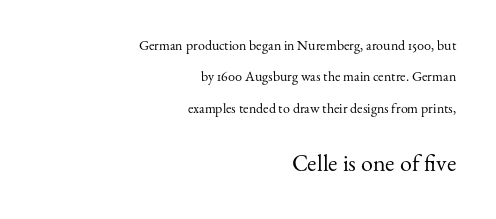
Q: Is the text bold? A: No.
Q: Is the text italic (slanted)? A: No, it is upright.
Q: Is the text underlined? A: No.
Q: How is the paragraph aligned? A: Right-aligned.
Q: Is the spacing between letters normal or unusually wide? A: Normal.
Q: Is the spacing between lines tight, normal or loose? A: Loose.
Q: Which block of text is set in a larger size, the first (top) or the second (bottom)? A: The second (bottom) one.
